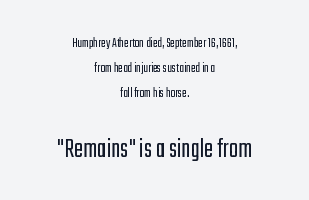
{"serif": "no", "italic": "no", "bold": "no", "weight": "light", "width": "condensed", "stroke_contrast": "low", "x_height": "medium", "monospaced": "no", "underline": "no", "align": "center", "line_spacing_ratio": 1.8, "letter_spacing": "normal", "letter_spacing_em": 0.0, "larger_block": "second", "size_ratio": 2.0, "glyph_px": 28}
